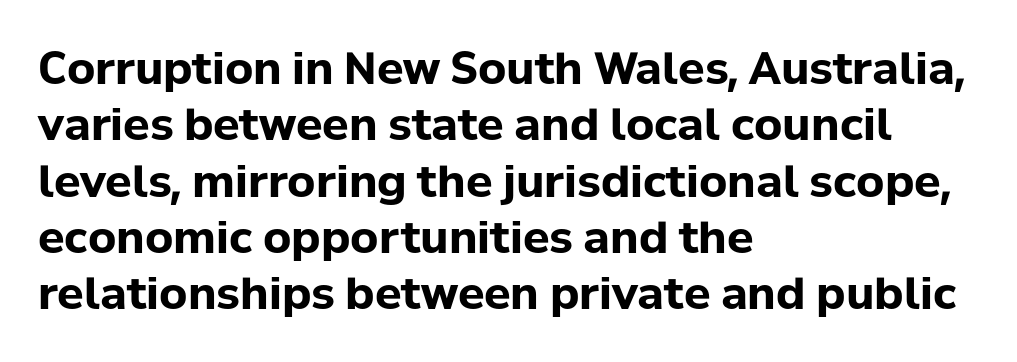
{"serif": "no", "italic": "no", "bold": "yes", "weight": "bold", "width": "normal", "stroke_contrast": "low", "x_height": "medium", "monospaced": "no", "underline": "no", "align": "left", "line_spacing": "normal", "line_spacing_ratio": 1.28, "letter_spacing": "normal", "letter_spacing_em": 0.0, "glyph_px": 44}
